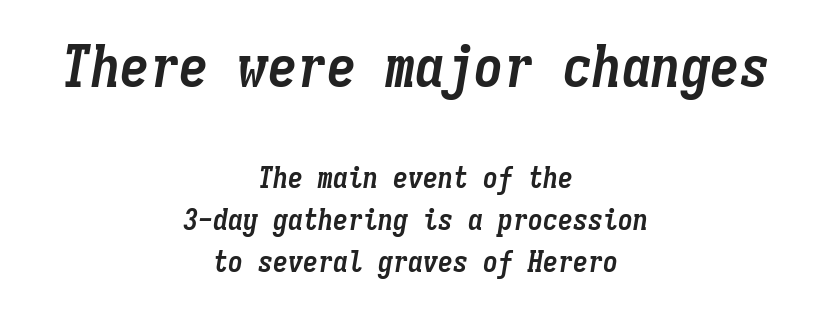
A typesetter would call this zero additional tracking. Monospaced: the letters line up in strict vertical columns. The text block is weighted toward neither margin, spreading evenly from the middle. Scale decreases going downward across the two blocks. The vertical gap from one line to the next is medium. Is the type slanted? Yes — the strokes lean at a clear angle.
